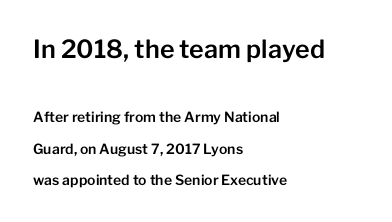
The image shows 25 px text type, upright; set left-aligned, loose line spacing (2.22x), normal letter spacing, not underlined; the first (top) block is 1.79x larger.
